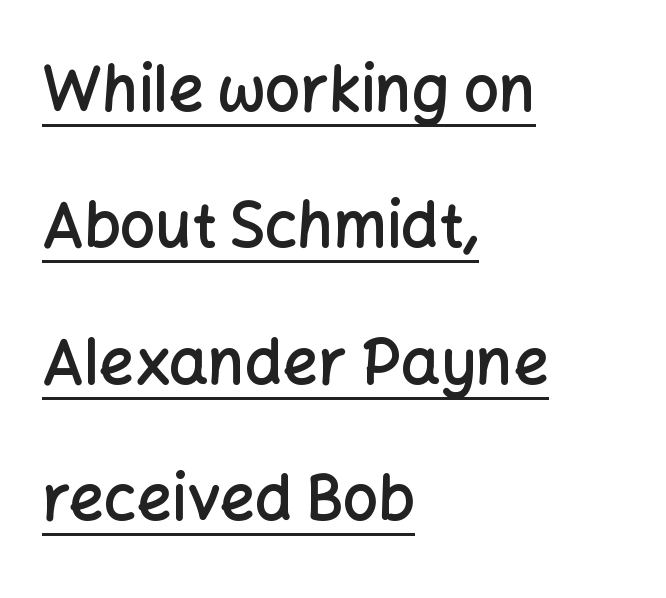
The image shows 62 px semibold sans-serif type, upright; set left-aligned, loose line spacing (2.2x), normal letter spacing, underlined; low stroke contrast and a medium x-height.
